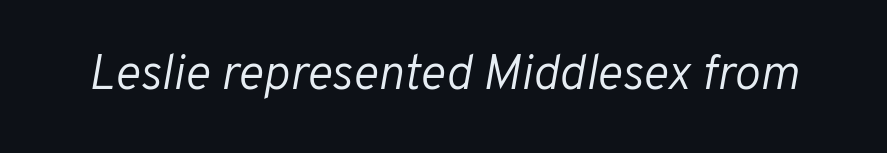
Q: Is the text bold? A: No.
Q: Is the text italic (slanted)? A: Yes, it leans right by about 10 degrees.
Q: Is the text underlined? A: No.
Q: Is the spacing between letters normal or unusually wide? A: Normal.
Q: Width (condensed, normal, or wide)? A: Normal.
Q: Stroke contrast? A: Low.
Q: x-height? A: Medium.
Q: Monospaced? A: No.
